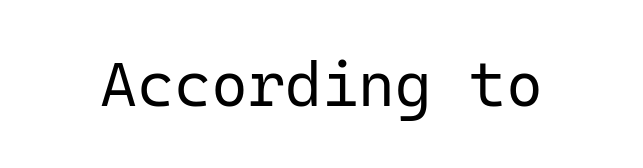
The image shows 63 px regular-weight sans-serif type, upright, monospaced; set normal letter spacing, not underlined; low stroke contrast and a medium x-height.
